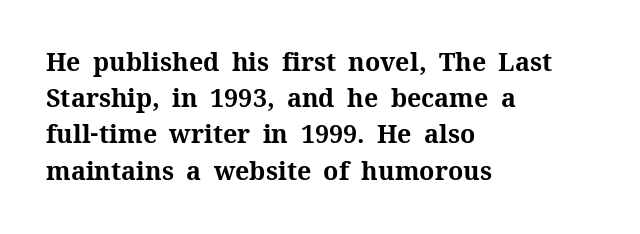
{"italic": "no", "bold": "yes", "underline": "no", "align": "left", "line_spacing": "normal", "line_spacing_ratio": 1.45, "letter_spacing": "normal", "letter_spacing_em": 0.0, "glyph_px": 25}
